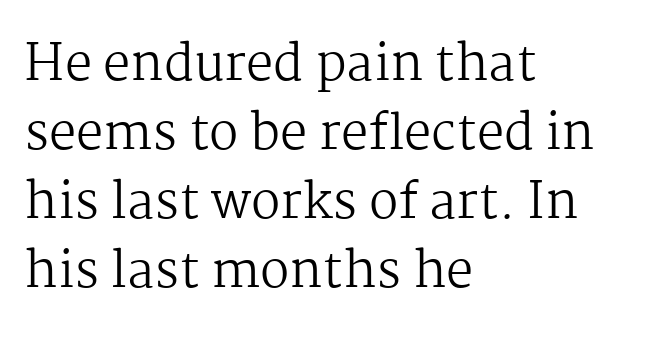
{"serif": "yes", "italic": "no", "bold": "no", "weight": "regular", "width": "normal", "stroke_contrast": "medium", "x_height": "medium", "monospaced": "no", "underline": "no", "align": "left", "line_spacing": "normal", "line_spacing_ratio": 1.41, "letter_spacing": "normal", "letter_spacing_em": 0.0, "glyph_px": 49}
